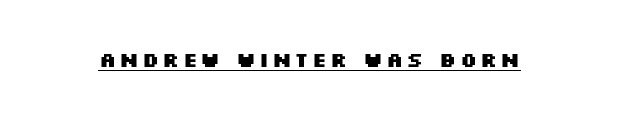
The image shows 20 px bold type, upright; set underlined.
